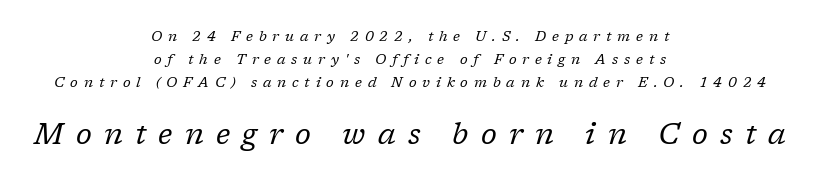
{"serif": "yes", "italic": "yes", "lean": "right", "slant_degrees": 17, "bold": "no", "weight": "regular", "width": "normal", "stroke_contrast": "low", "x_height": "medium", "monospaced": "no", "underline": "no", "align": "center", "line_spacing": "normal", "line_spacing_ratio": 1.63, "letter_spacing": "wide", "letter_spacing_em": 0.42, "larger_block": "second", "size_ratio": 2.07, "glyph_px": 29}
